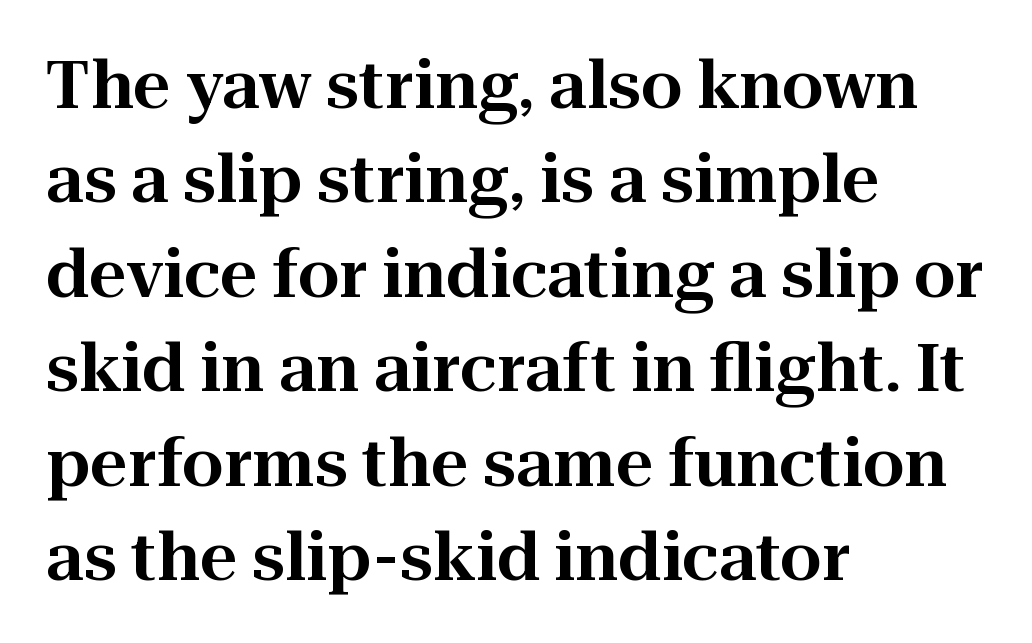
The image shows 66 px serif type, upright; set left-aligned, normal line spacing (1.43x), normal letter spacing, not underlined; high stroke contrast and a medium x-height.
